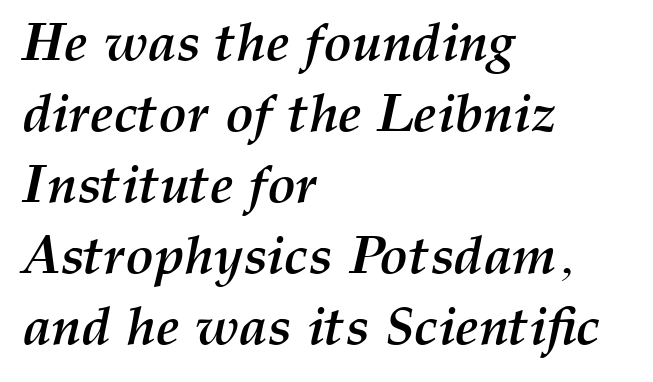
There is no visible air inserted between adjacent glyphs. Compared with a centered layout, this one pins lines to the left instead. Do the characters align in a grid? No, the font is proportional. Heft: maximum for text — a bold. The rendering uses a moderate line-height, typical for paragraphs. Just letters on the line, the space beneath them empty.
